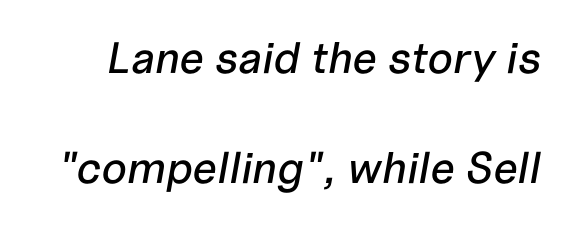
{"italic": "yes", "lean": "right", "slant_degrees": 10, "width": "normal", "stroke_contrast": "low", "x_height": "medium", "monospaced": "no", "underline": "no", "line_spacing": "loose", "line_spacing_ratio": 2.49, "letter_spacing": "normal", "letter_spacing_em": 0.0, "glyph_px": 44}
